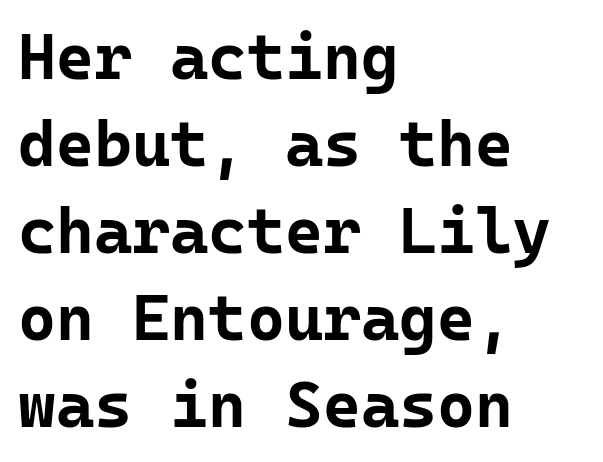
Q: Is the text bold? A: Yes.
Q: Is the text italic (slanted)? A: No, it is upright.
Q: Is the typeface a serif or a sans-serif typeface? A: Sans-serif.
Q: Is the text underlined? A: No.
Q: How is the paragraph aligned? A: Left-aligned.
Q: Is the spacing between letters normal or unusually wide? A: Normal.
Q: Is the spacing between lines tight, normal or loose? A: Normal.
Q: Width (condensed, normal, or wide)? A: Normal.
Q: Stroke contrast? A: Low.
Q: x-height? A: Medium.
Q: Monospaced? A: Yes.
